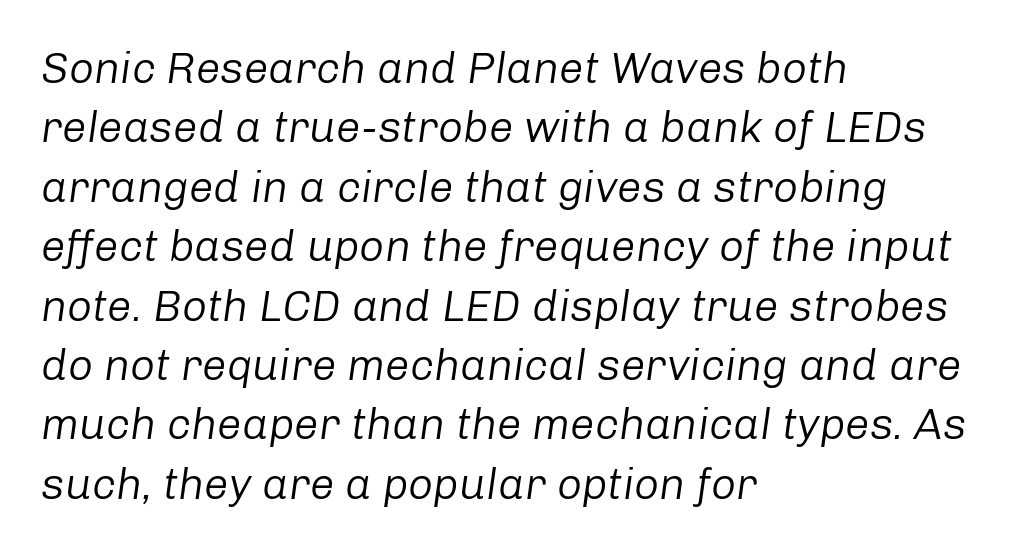
{"italic": "yes", "lean": "right", "slant_degrees": 8, "bold": "no", "weight": "regular", "width": "normal", "stroke_contrast": "low", "x_height": "medium", "monospaced": "no", "underline": "no", "align": "left", "line_spacing": "normal", "line_spacing_ratio": 1.35, "letter_spacing": "normal", "letter_spacing_em": 0.0, "glyph_px": 44}
